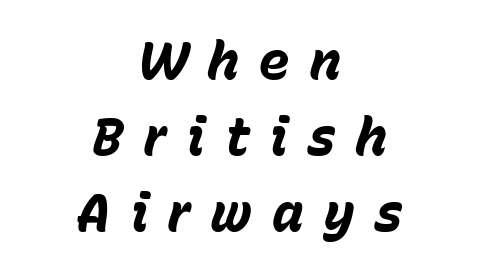
The image shows 53 px bold type, italic (leaning right); set centered, normal line spacing (1.43x), unusually wide letter spacing (+0.36 em), not underlined; low stroke contrast and a medium x-height.
